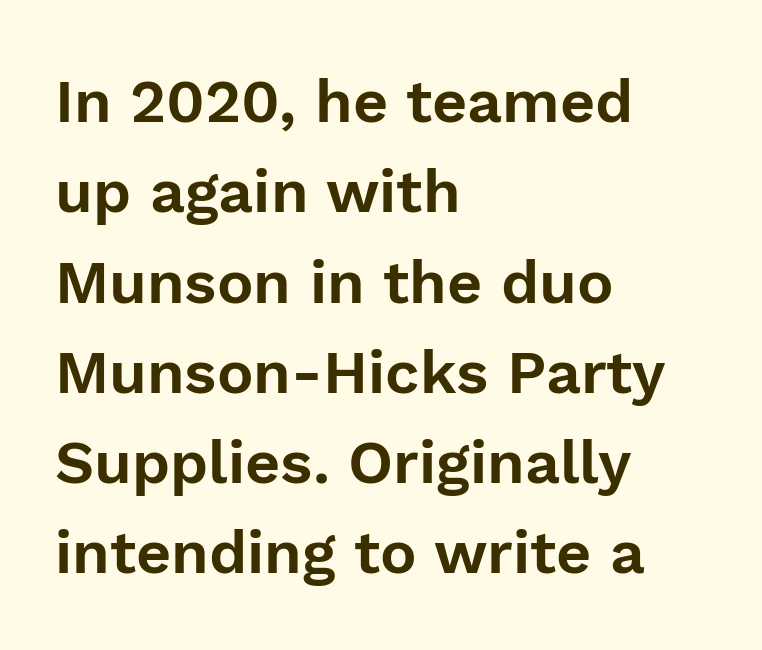
Compared with typical body copy, the letter spacing here is the same. Leading matches the norm, producing a regular column. Looks like regular typesetting: each glyph gets only the width it needs. You can tell from the bare stems that sans-serif type was used.
